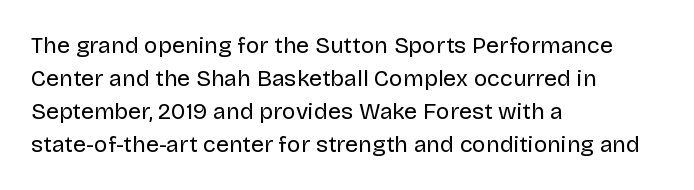
Q: Is the text bold? A: No.
Q: Is the text italic (slanted)? A: No, it is upright.
Q: Is the text underlined? A: No.
Q: How is the paragraph aligned? A: Left-aligned.
Q: Is the spacing between letters normal or unusually wide? A: Normal.
Q: Is the spacing between lines tight, normal or loose? A: Normal.
